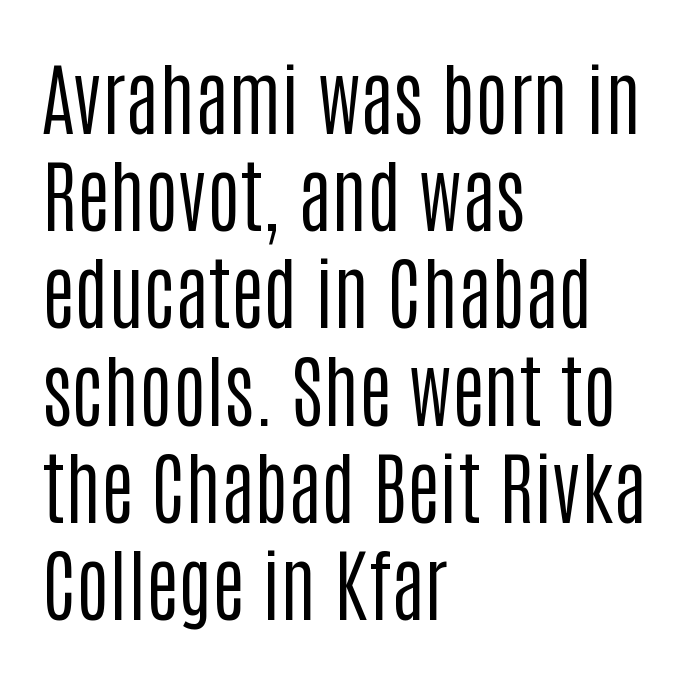
{"serif": "no", "italic": "no", "bold": "no", "weight": "regular", "width": "condensed", "stroke_contrast": "low", "x_height": "large", "monospaced": "no", "underline": "no", "align": "left", "line_spacing_ratio": 1.23, "letter_spacing": "normal", "letter_spacing_em": 0.0, "glyph_px": 79}
